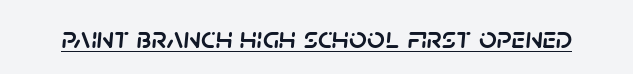
The image shows 31 px text type, italic (leaning right); set normal letter spacing, underlined; low stroke contrast and a large x-height.
